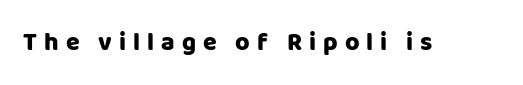
The image shows 25 px text type, upright; set unusually wide letter spacing (+0.28 em), not underlined.
